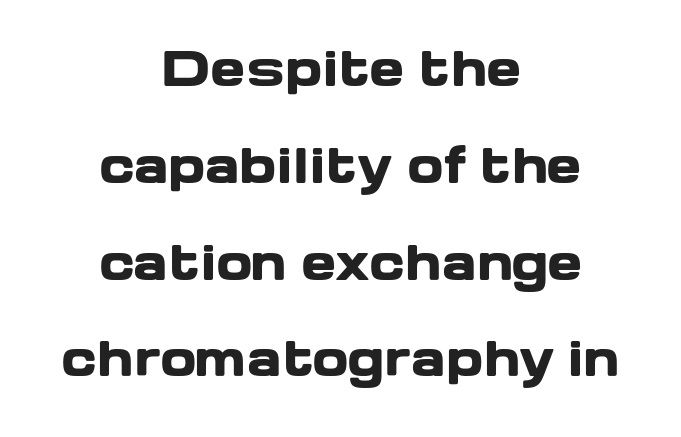
Q: Is the text bold? A: Yes.
Q: Is the text italic (slanted)? A: No, it is upright.
Q: Is the typeface a serif or a sans-serif typeface? A: Sans-serif.
Q: Is the text underlined? A: No.
Q: How is the paragraph aligned? A: Centered.
Q: Is the spacing between letters normal or unusually wide? A: Normal.
Q: Is the spacing between lines tight, normal or loose? A: Loose.
Q: Width (condensed, normal, or wide)? A: Wide.
Q: Stroke contrast? A: Low.
Q: x-height? A: Medium.
Q: Monospaced? A: No.
